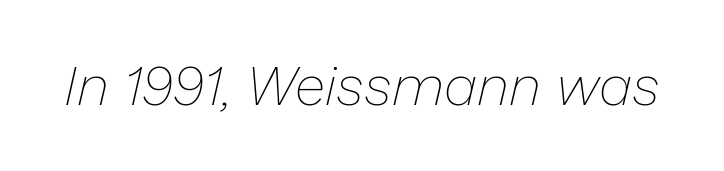
Q: Is the text bold? A: No.
Q: Is the text italic (slanted)? A: Yes, it leans right by about 13 degrees.
Q: Is the text underlined? A: No.
Q: Is the spacing between letters normal or unusually wide? A: Normal.
Q: Width (condensed, normal, or wide)? A: Normal.
Q: Stroke contrast? A: Low.
Q: x-height? A: Medium.
Q: Monospaced? A: No.
